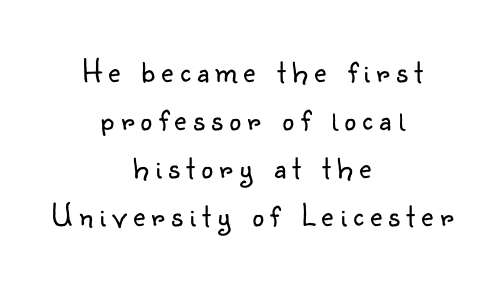
{"serif": "no", "italic": "no", "bold": "no", "weight": "light", "width": "normal", "stroke_contrast": "low", "x_height": "small", "monospaced": "no", "underline": "no", "align": "center", "line_spacing": "normal", "line_spacing_ratio": 1.45, "letter_spacing": "wide", "letter_spacing_em": 0.2, "glyph_px": 33}
